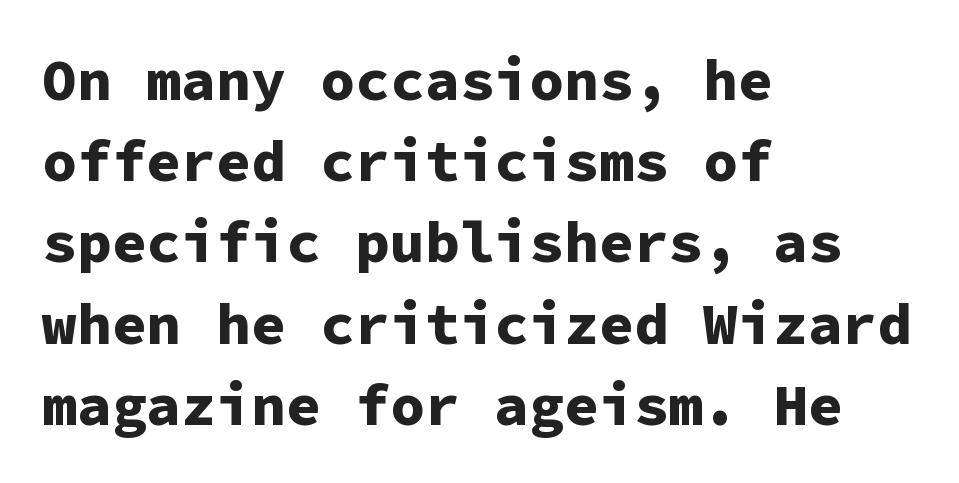
{"serif": "no", "italic": "no", "bold": "yes", "weight": "bold", "width": "normal", "stroke_contrast": "low", "x_height": "medium", "monospaced": "yes", "underline": "no", "align": "left", "line_spacing": "normal", "line_spacing_ratio": 1.4, "letter_spacing": "normal", "letter_spacing_em": 0.0, "glyph_px": 58}
